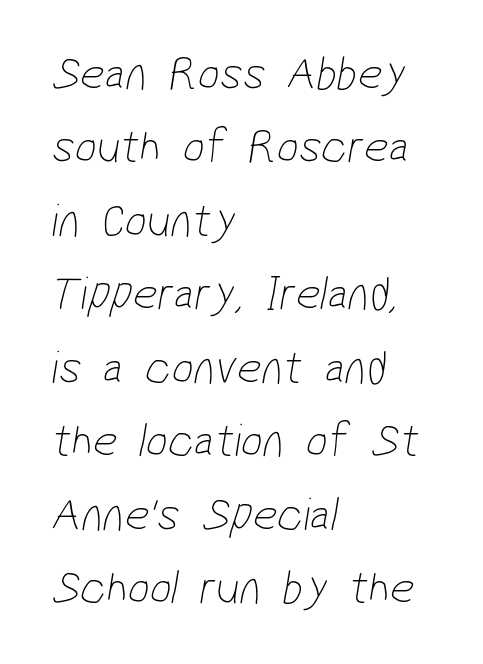
{"serif": "no", "bold": "no", "weight": "thin", "width": "condensed", "stroke_contrast": "low", "x_height": "medium", "monospaced": "no", "underline": "no", "align": "left", "line_spacing": "normal", "line_spacing_ratio": 1.53, "letter_spacing": "normal", "letter_spacing_em": 0.0, "glyph_px": 48}
